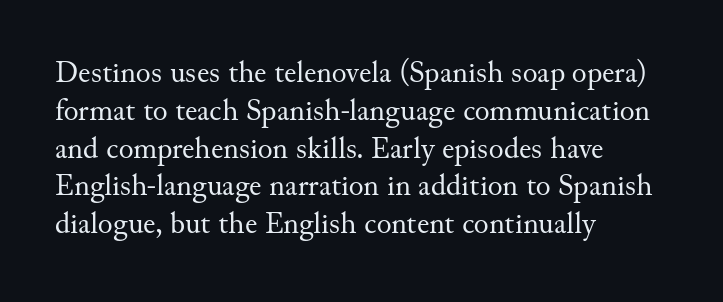
Each line starts at the same left margin while the right side varies. A typesetter would call this proportional, since set widths differ per character. Unbolded letterforms with no extra heft. Students, note that the glyphs here touch the page at normal intervals. The strip under each line holds only bare page.
